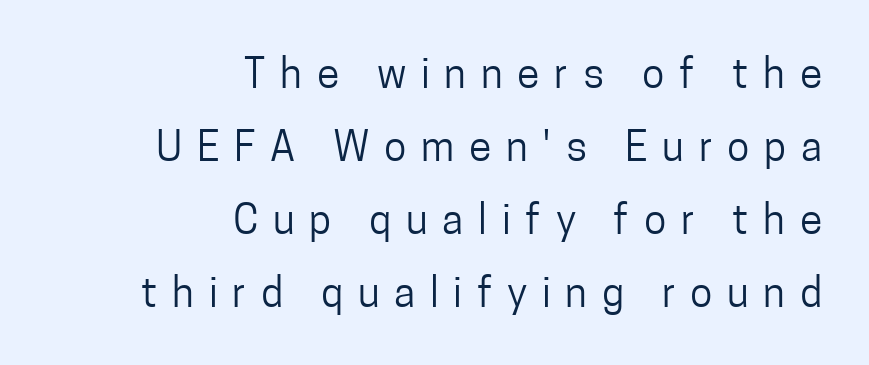
The weight tops out at a normal text grade. Has an underline been added? It has not. Is the block centered? No — it sits flush against the right margin. A sans-serif font was chosen for this passage. Tall strokes in this sample are plumb rather than angled. Does extra space separate the letters? Yes, quite a lot of it.
